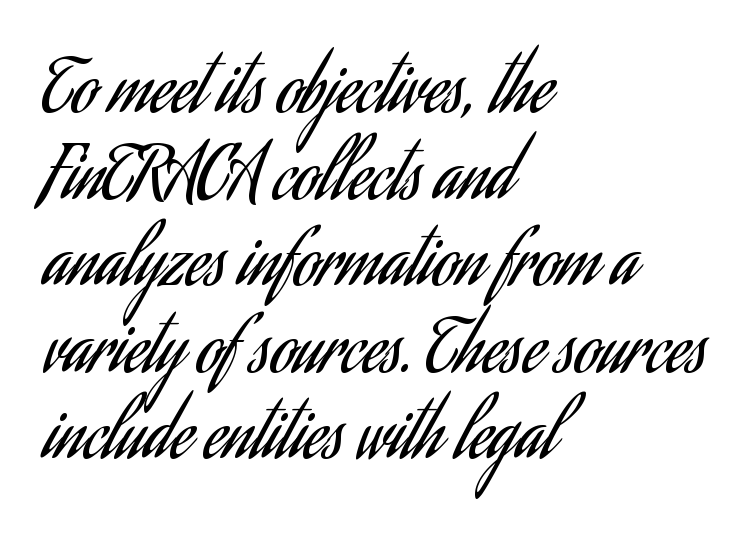
The image shows 71 px regular-weight, condensed sans-serif type; set left-aligned, line spacing 1.22x, normal letter spacing, not underlined; low stroke contrast and a small x-height.
